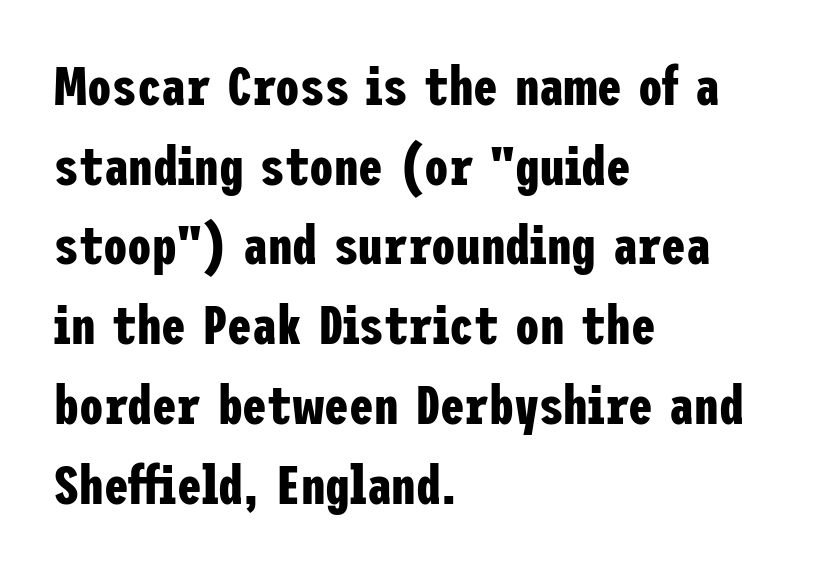
Q: Is the text bold? A: Yes.
Q: Is the text italic (slanted)? A: No, it is upright.
Q: Is the typeface a serif or a sans-serif typeface? A: Sans-serif.
Q: Is the text underlined? A: No.
Q: How is the paragraph aligned? A: Left-aligned.
Q: Is the spacing between letters normal or unusually wide? A: Normal.
Q: Is the spacing between lines tight, normal or loose? A: Normal.
Q: Width (condensed, normal, or wide)? A: Condensed.
Q: Stroke contrast? A: Low.
Q: x-height? A: Medium.
